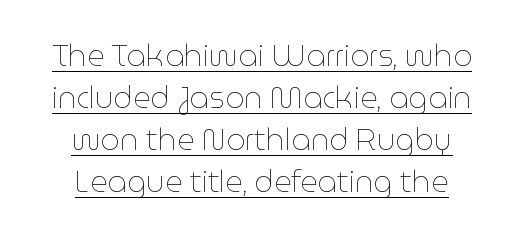
The image shows 30 px thin type, upright; set centered, normal line spacing (1.4x), normal letter spacing, underlined; low stroke contrast and a medium x-height.
